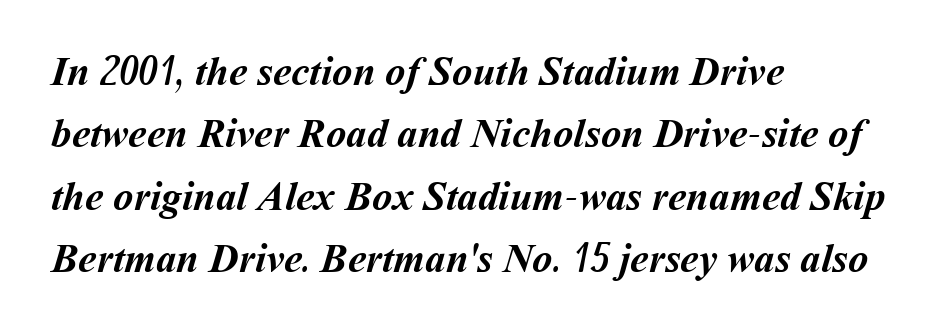
Tracking here is standard; glyphs follow each other at the usual distance. All the whitespace from short lines collects on the right. Think of a printed novel: that variable character pitch is what you see here. Has an underline been added? It has not.
